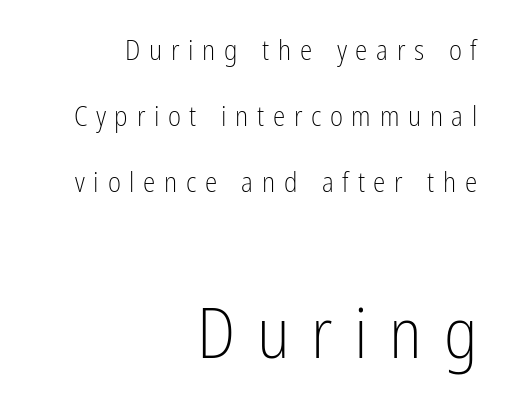
Q: Is the text bold? A: No.
Q: Is the text italic (slanted)? A: No, it is upright.
Q: Is the typeface a serif or a sans-serif typeface? A: Sans-serif.
Q: Is the text underlined? A: No.
Q: How is the paragraph aligned? A: Right-aligned.
Q: Is the spacing between letters normal or unusually wide? A: Unusually wide.
Q: Is the spacing between lines tight, normal or loose? A: Loose.
Q: Which block of text is set in a larger size, the first (top) or the second (bottom)? A: The second (bottom) one.
Q: Width (condensed, normal, or wide)? A: Condensed.
Q: Stroke contrast? A: Low.
Q: x-height? A: Medium.
Q: Monospaced? A: No.
